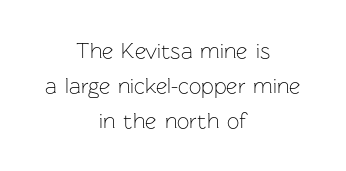
{"italic": "no", "bold": "no", "underline": "no", "align": "center", "line_spacing": "normal", "line_spacing_ratio": 1.58, "letter_spacing": "normal", "letter_spacing_em": 0.0, "glyph_px": 22}
